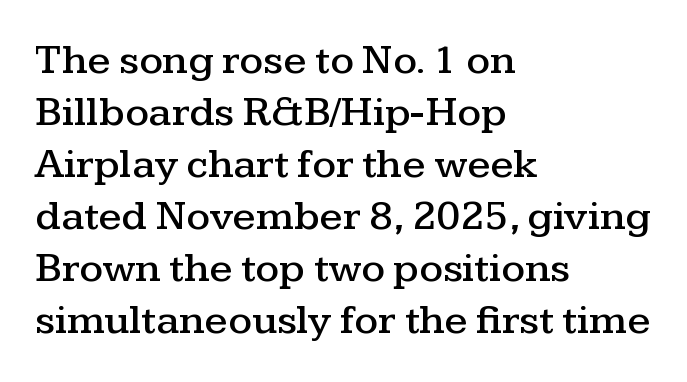
The image shows 42 px wide serif type, upright; set left-aligned, line spacing 1.24x, normal letter spacing, not underlined; medium stroke contrast and a medium x-height.
